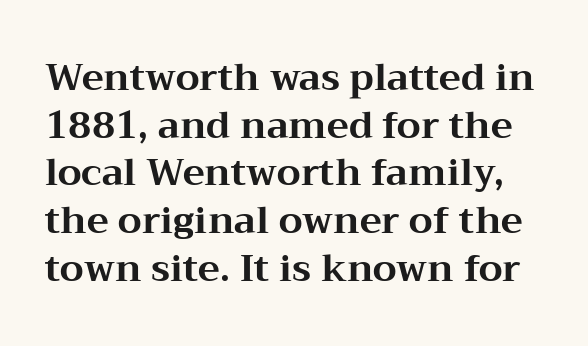
Q: Is the text bold? A: Yes.
Q: Is the text italic (slanted)? A: No, it is upright.
Q: Is the typeface a serif or a sans-serif typeface? A: Serif.
Q: Is the text underlined? A: No.
Q: Is the spacing between letters normal or unusually wide? A: Normal.
Q: Is the spacing between lines tight, normal or loose? A: Normal.
Q: Width (condensed, normal, or wide)? A: Wide.
Q: Stroke contrast? A: Medium.
Q: x-height? A: Medium.
Q: Monospaced? A: No.
